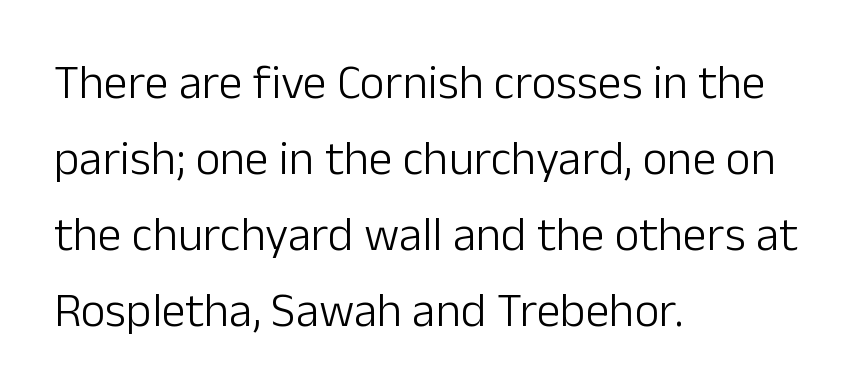
Q: Is the text bold? A: No.
Q: Is the text italic (slanted)? A: No, it is upright.
Q: Is the typeface a serif or a sans-serif typeface? A: Sans-serif.
Q: Is the text underlined? A: No.
Q: How is the paragraph aligned? A: Left-aligned.
Q: Is the spacing between letters normal or unusually wide? A: Normal.
Q: Is the spacing between lines tight, normal or loose? A: Normal.
Q: Width (condensed, normal, or wide)? A: Normal.
Q: Stroke contrast? A: Low.
Q: x-height? A: Medium.
Q: Monospaced? A: No.
